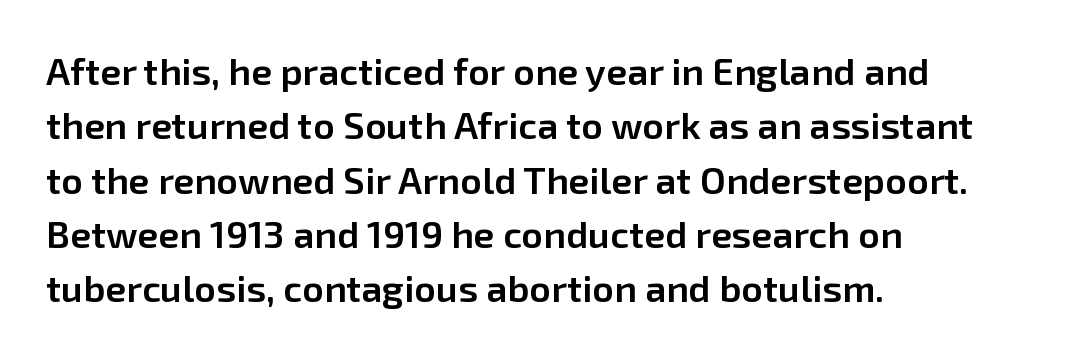
{"serif": "no", "italic": "no", "bold": "semi", "weight": "semibold", "width": "normal", "stroke_contrast": "low", "x_height": "medium", "monospaced": "no", "underline": "no", "align": "left", "line_spacing": "normal", "line_spacing_ratio": 1.43, "letter_spacing": "normal", "letter_spacing_em": 0.0, "glyph_px": 38}
